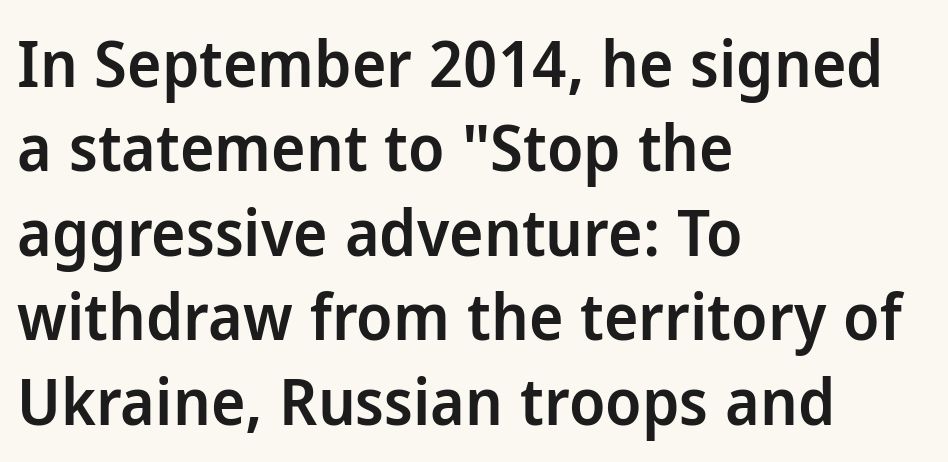
The image shows 65 px semibold sans-serif type, upright; set left-aligned, normal line spacing (1.3x), normal letter spacing, not underlined; low stroke contrast and a medium x-height.
